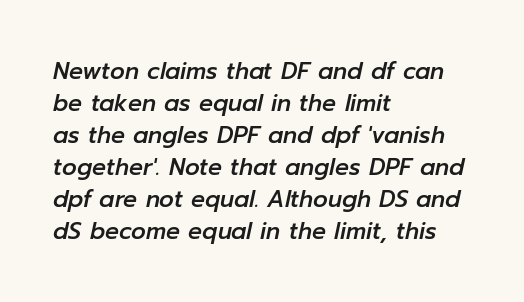
{"italic": "yes", "lean": "right", "slant_degrees": 12, "underline": "no", "align": "left", "line_spacing": "normal", "line_spacing_ratio": 1.39, "letter_spacing": "normal", "letter_spacing_em": 0.0, "glyph_px": 23}
